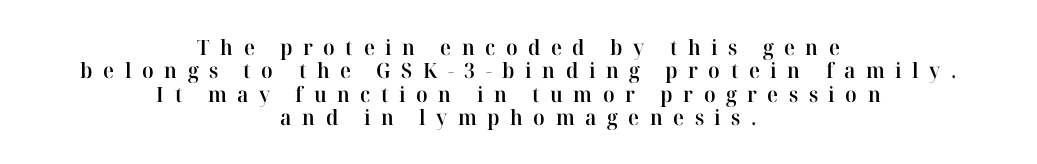
The image shows 21 px text type, upright; set centered, tight line spacing (1.11x), unusually wide letter spacing (+0.5 em), not underlined.
